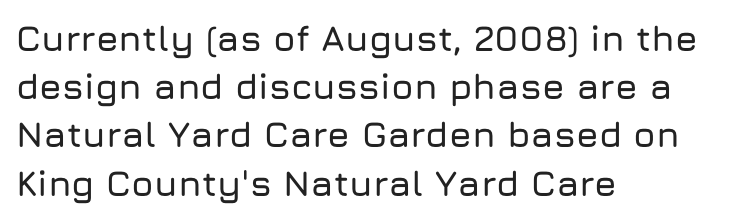
The image shows 36 px sans-serif type, upright; set left-aligned, normal line spacing (1.34x), normal letter spacing, not underlined; low stroke contrast and a medium x-height.
